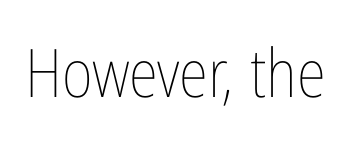
{"italic": "no", "bold": "no", "weight": "thin", "width": "condensed", "stroke_contrast": "low", "x_height": "medium", "monospaced": "no", "underline": "no", "letter_spacing": "normal", "letter_spacing_em": 0.0, "glyph_px": 67}
